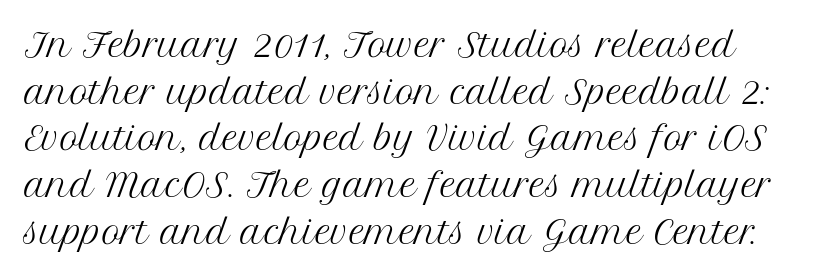
{"bold": "no", "weight": "regular", "width": "normal", "stroke_contrast": "medium", "x_height": "medium", "monospaced": "no", "underline": "no", "line_spacing": "normal", "line_spacing_ratio": 1.46, "letter_spacing": "normal", "letter_spacing_em": 0.0, "glyph_px": 32}
